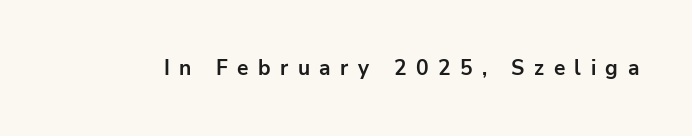
The image shows 21 px bold type, upright; set unusually wide letter spacing (+0.45 em), not underlined.
